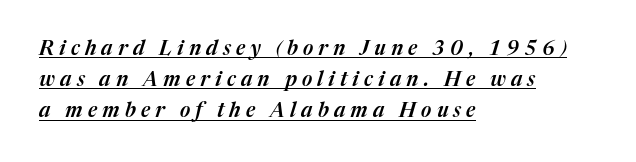
Q: Is the text italic (slanted)? A: Yes, it leans right by about 17 degrees.
Q: Is the text underlined? A: Yes.
Q: How is the paragraph aligned? A: Left-aligned.
Q: Is the spacing between letters normal or unusually wide? A: Unusually wide.
Q: Is the spacing between lines tight, normal or loose? A: Normal.
